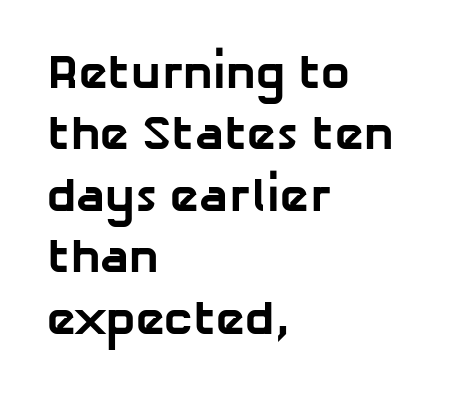
Layout note: lines flush left. These lines are rendered in a variable-pitch font. Honestly, there is no underline to notice here at all. In terms of leading, this rendering sits right in the middle.
